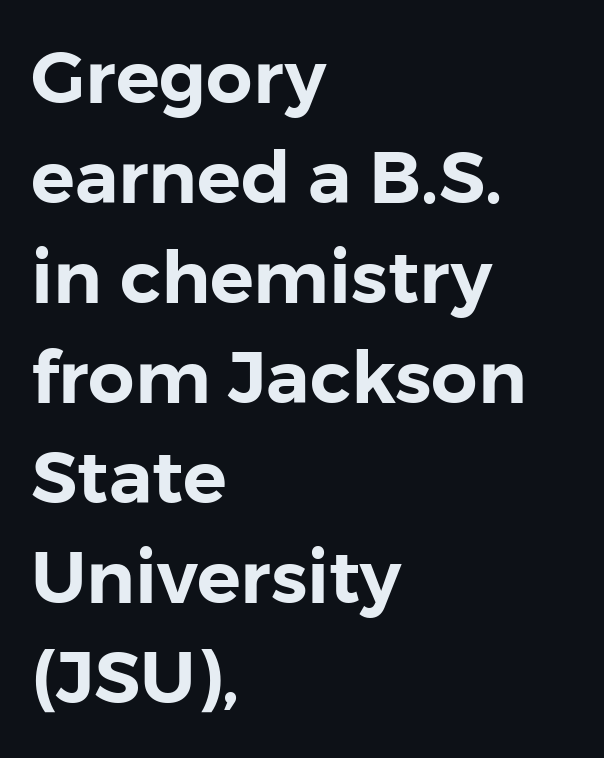
{"serif": "no", "italic": "no", "width": "normal", "stroke_contrast": "low", "x_height": "medium", "monospaced": "no", "underline": "no", "align": "left", "line_spacing": "normal", "line_spacing_ratio": 1.37, "letter_spacing": "normal", "letter_spacing_em": 0.0, "glyph_px": 73}
